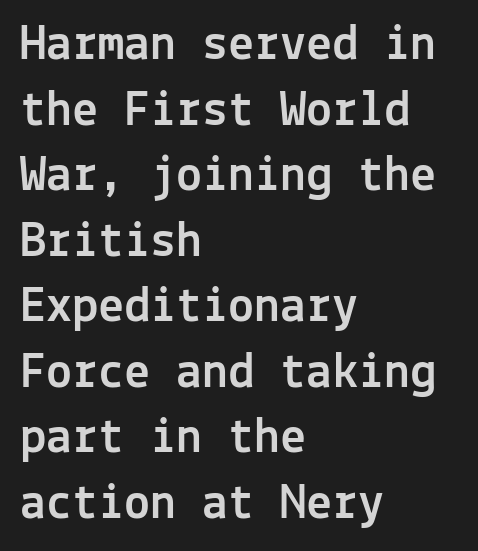
Q: Is the text italic (slanted)? A: No, it is upright.
Q: Is the typeface a serif or a sans-serif typeface? A: Sans-serif.
Q: Is the text underlined? A: No.
Q: How is the paragraph aligned? A: Left-aligned.
Q: Is the spacing between letters normal or unusually wide? A: Normal.
Q: Is the spacing between lines tight, normal or loose? A: Normal.
Q: Width (condensed, normal, or wide)? A: Normal.
Q: x-height? A: Medium.
Q: Monospaced? A: Yes.
